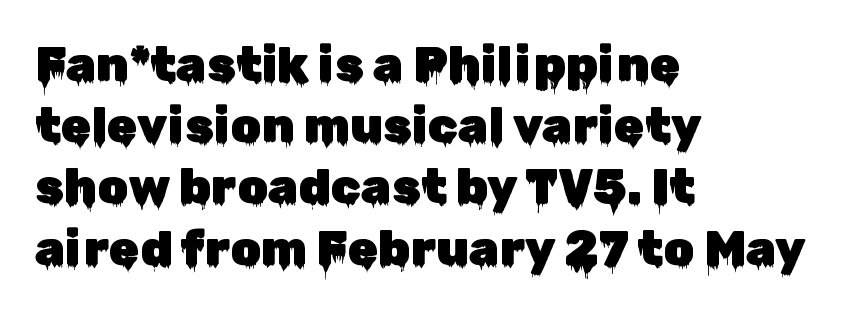
You can tell from the bare stems that sans-serif type was used. The block of text has a typical density, with ordinary space between rows. Honestly, the letter spacing is just normal — you wouldn't notice it. A typesetter would mark this as roman, not italic. The passage shown is typed in a proportional face where columns would drift.
